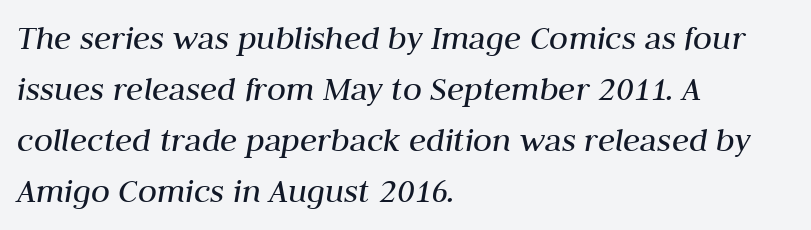
The image shows 35 px regular-weight type, italic (leaning right); set left-aligned, normal line spacing (1.46x), normal letter spacing, not underlined; medium stroke contrast and a medium x-height.
